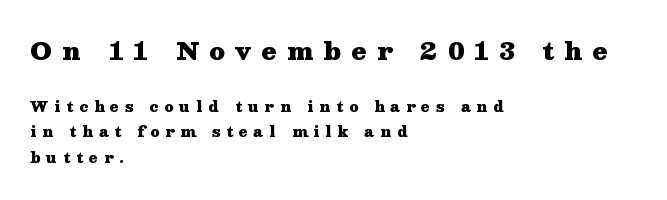
Larger block? The one above; the one below is distinctly smaller. The type sits square on the baseline with zero lean. The characters look thick and weighty, a clear bold. Horizontally, the lines are justified to the leading edge only.
